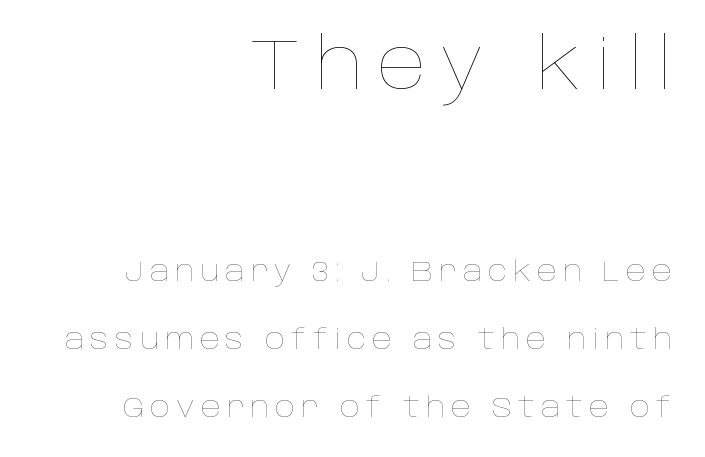
Q: Is the text bold? A: No.
Q: Is the text italic (slanted)? A: No, it is upright.
Q: Is the text underlined? A: No.
Q: How is the paragraph aligned? A: Right-aligned.
Q: Is the spacing between letters normal or unusually wide? A: Unusually wide.
Q: Is the spacing between lines tight, normal or loose? A: Loose.
Q: Which block of text is set in a larger size, the first (top) or the second (bottom)? A: The first (top) one.
Q: Width (condensed, normal, or wide)? A: Normal.
Q: Stroke contrast? A: Low.
Q: x-height? A: Large.
Q: Monospaced? A: No.
